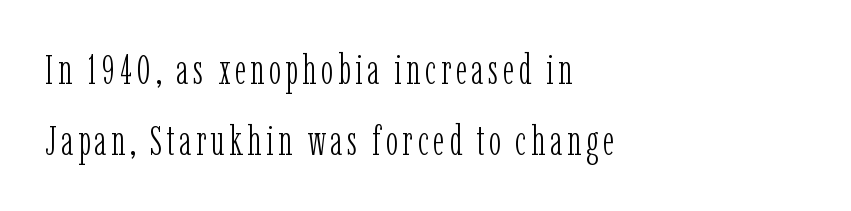
{"serif": "yes", "italic": "no", "bold": "no", "weight": "light", "width": "condensed", "stroke_contrast": "low", "x_height": "medium", "monospaced": "no", "underline": "no", "align": "left", "line_spacing_ratio": 1.72, "glyph_px": 41}
